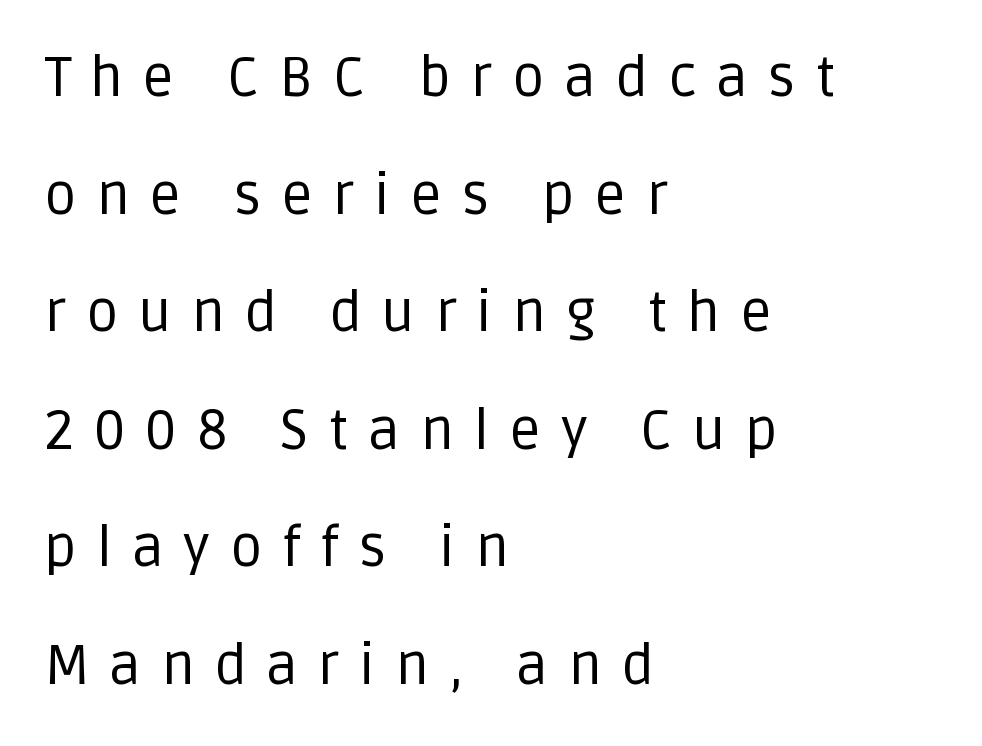
A typesetter would call this proportional, since set widths differ per character. To sum up the face: it is a sans, with no serifs. Students, note that the glyphs here are deliberately spaced far apart. Vertically, the passage feels expansive, rows floating well apart. Think standard paragraph weight, or any step lighter than that.
